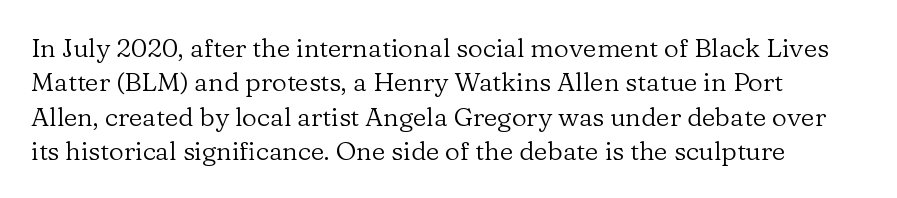
{"italic": "no", "bold": "no", "underline": "no", "line_spacing": "normal", "line_spacing_ratio": 1.32, "letter_spacing": "normal", "letter_spacing_em": 0.0, "glyph_px": 26}
